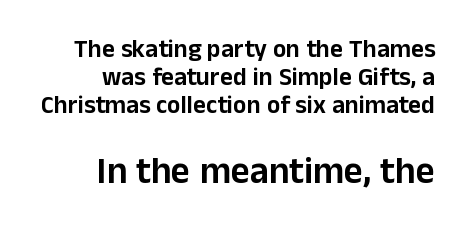
The image shows 37 px sans-serif type, upright; set right-aligned, tight line spacing (1.12x), normal letter spacing, not underlined; the second (bottom) block is 1.48x larger; low stroke contrast and a medium x-height.
